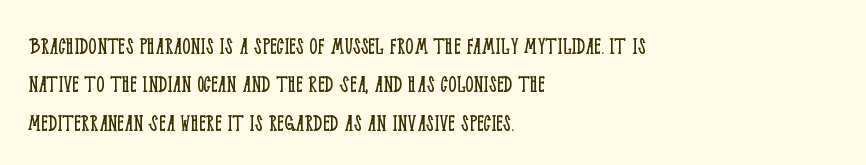
{"italic": "no", "bold": "no", "underline": "no", "align": "left", "line_spacing": "normal", "line_spacing_ratio": 1.48, "letter_spacing": "normal", "letter_spacing_em": 0.0, "glyph_px": 26}
